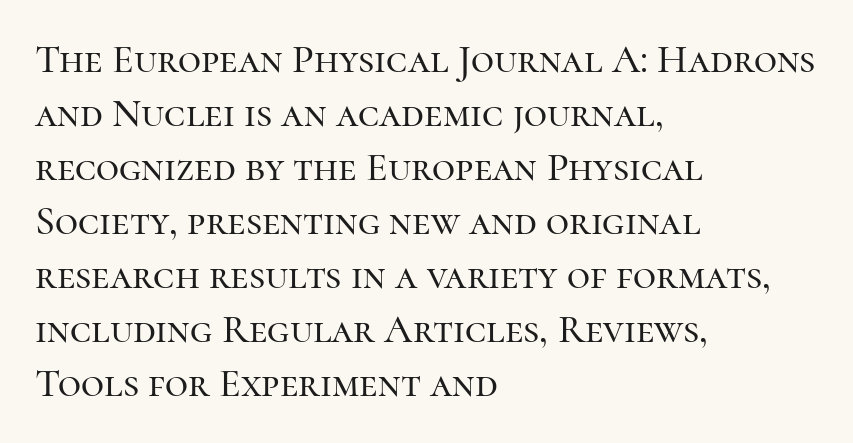
The image shows 40 px serif type, upright; set left-aligned, normal line spacing (1.35x), normal letter spacing, not underlined; high stroke contrast and a medium x-height.
